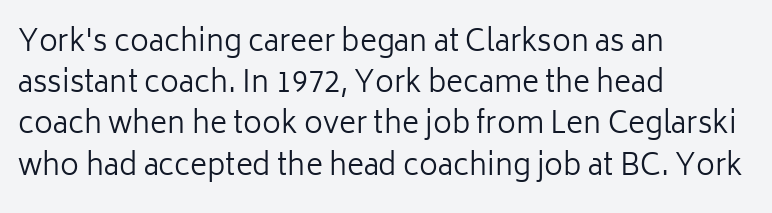
{"serif": "no", "italic": "no", "bold": "no", "weight": "regular", "width": "normal", "stroke_contrast": "low", "x_height": "medium", "monospaced": "no", "underline": "no", "align": "left", "line_spacing": "normal", "line_spacing_ratio": 1.42, "letter_spacing": "normal", "letter_spacing_em": 0.0, "glyph_px": 29}
